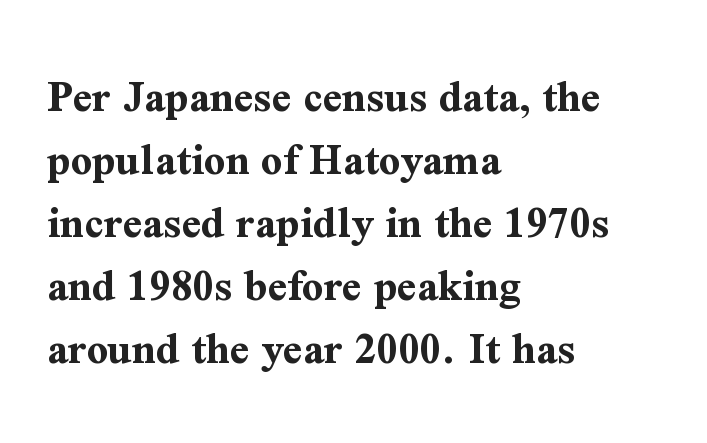
{"serif": "yes", "italic": "no", "bold": "yes", "weight": "bold", "width": "normal", "stroke_contrast": "medium", "x_height": "medium", "monospaced": "no", "underline": "no", "align": "left", "line_spacing": "normal", "line_spacing_ratio": 1.34, "letter_spacing": "normal", "letter_spacing_em": 0.0, "glyph_px": 47}
